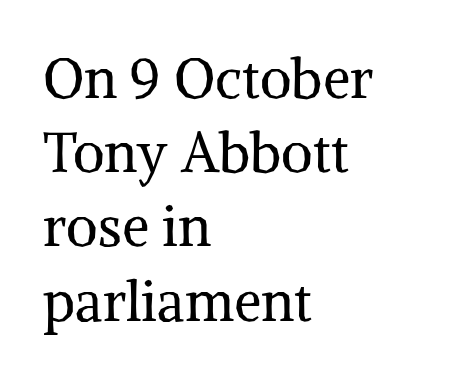
{"serif": "yes", "italic": "no", "bold": "no", "weight": "regular", "width": "normal", "stroke_contrast": "medium", "x_height": "medium", "monospaced": "no", "underline": "no", "align": "left", "line_spacing": "normal", "line_spacing_ratio": 1.35, "letter_spacing": "normal", "letter_spacing_em": 0.0, "glyph_px": 55}
